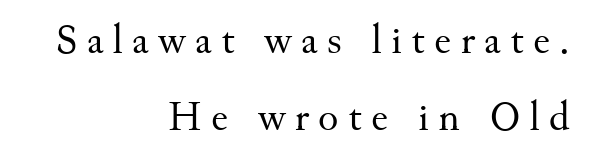
Display-style spreading of the glyphs; the letterfit is very open. The strip under each line holds only bare page. The text was rendered using a seriffed face with decorative stroke endings. The axis of the letterforms is exactly vertical. Stroke thickness stays within the range of a standard reading face or lighter.
